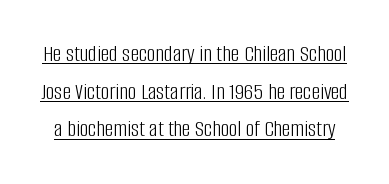
Q: Is the text bold? A: No.
Q: Is the text italic (slanted)? A: No, it is upright.
Q: Is the text underlined? A: Yes.
Q: Is the spacing between letters normal or unusually wide? A: Normal.
Q: Is the spacing between lines tight, normal or loose? A: Normal.
